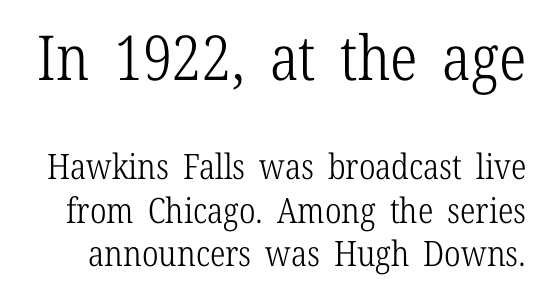
Q: Is the text bold? A: No.
Q: Is the text italic (slanted)? A: No, it is upright.
Q: Is the typeface a serif or a sans-serif typeface? A: Serif.
Q: Is the text underlined? A: No.
Q: Is the spacing between letters normal or unusually wide? A: Normal.
Q: Which block of text is set in a larger size, the first (top) or the second (bottom)? A: The first (top) one.
Q: Width (condensed, normal, or wide)? A: Condensed.
Q: Stroke contrast? A: Low.
Q: x-height? A: Medium.
Q: Monospaced? A: No.
